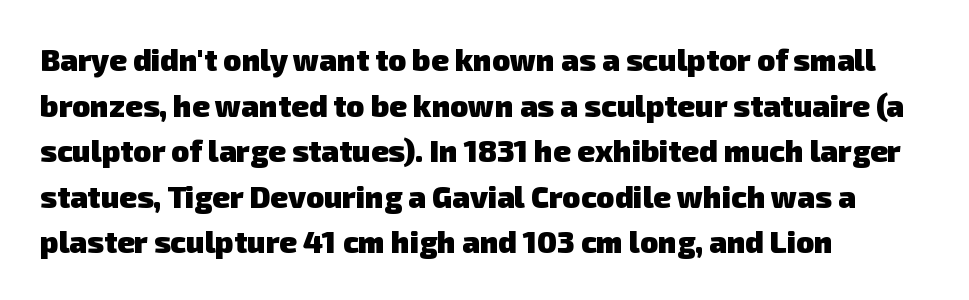
Glance below the letters and you will spot only blank space. You could not count columns in this text — the font is proportionally spaced. I'd describe the lettering as bold — thick and assertive. You could call the tracking neutral — neither tight nor loose. The paragraph shown leans on its left margin. The font family rendered here belongs to the sans-serif group.
